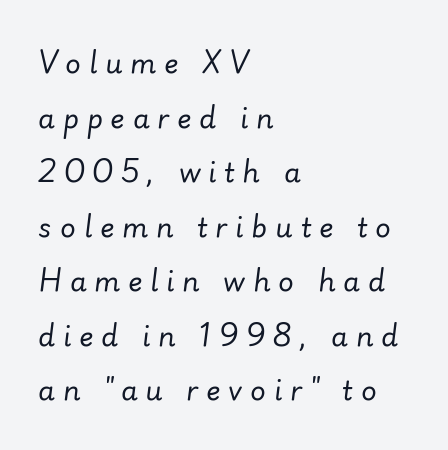
{"italic": "yes", "lean": "right", "slant_degrees": 7, "bold": "no", "underline": "no", "align": "left", "line_spacing": "loose", "line_spacing_ratio": 2.02, "letter_spacing": "wide", "letter_spacing_em": 0.29, "glyph_px": 27}
